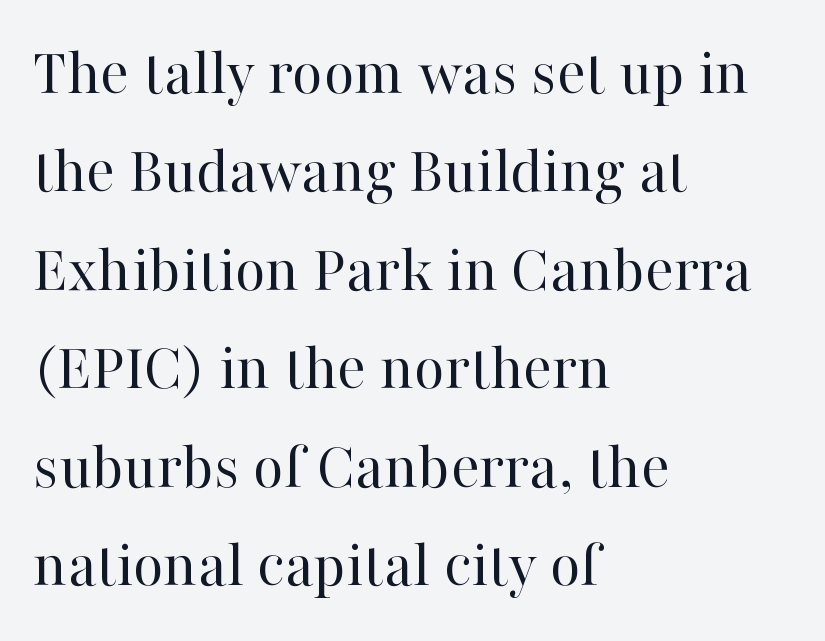
Every row of glyphs begins at an identical x-position on the left. The characters are drawn with everyday or finer stroke widths. Spacing verdict: proportional, widths tailored to each character. Honestly, the row spacing looks completely unremarkable. The words here are not underlined. No extra tracking has been applied to these lines.
